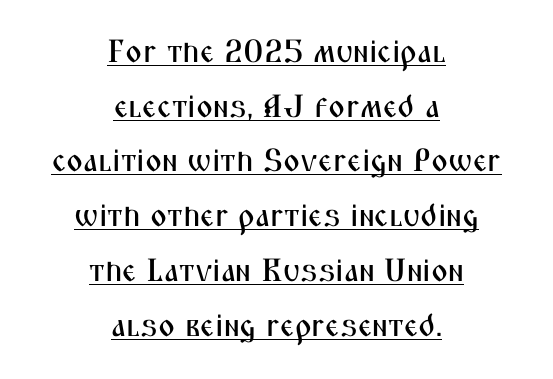
Each letter keeps its own natural width here, so spacing adapts to shape. What kind of face is this? One without serifs — a sans. This sample carries an underscore along the baseline area. Casual observation: everything's sitting right in the middle. Italic: no, the glyphs are upright roman. Is the letter spacing exaggerated? No — it looks like the ordinary default.
